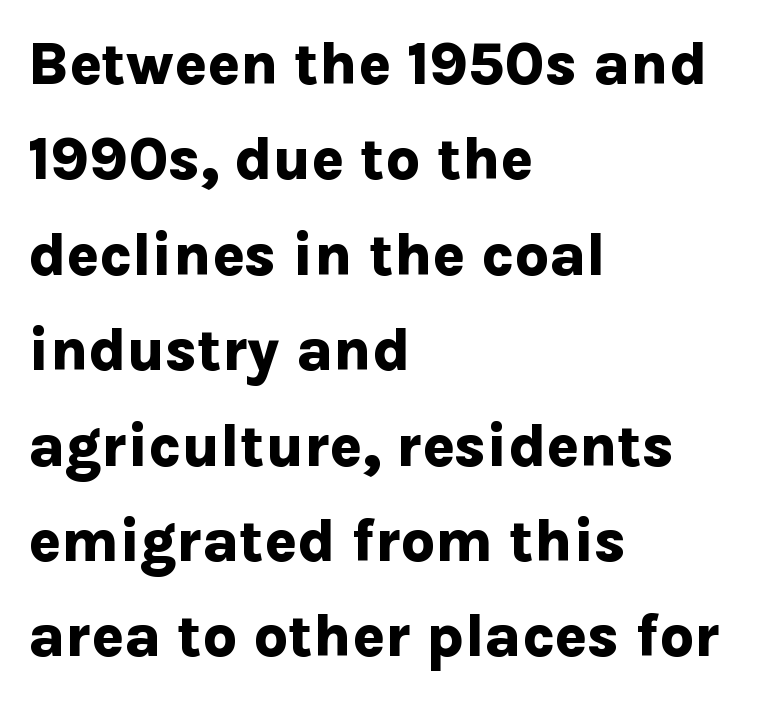
{"serif": "no", "italic": "no", "bold": "yes", "weight": "bold", "width": "normal", "stroke_contrast": "low", "x_height": "medium", "monospaced": "no", "underline": "no", "align": "left", "line_spacing": "normal", "line_spacing_ratio": 1.59, "letter_spacing": "normal", "letter_spacing_em": 0.0, "glyph_px": 60}
